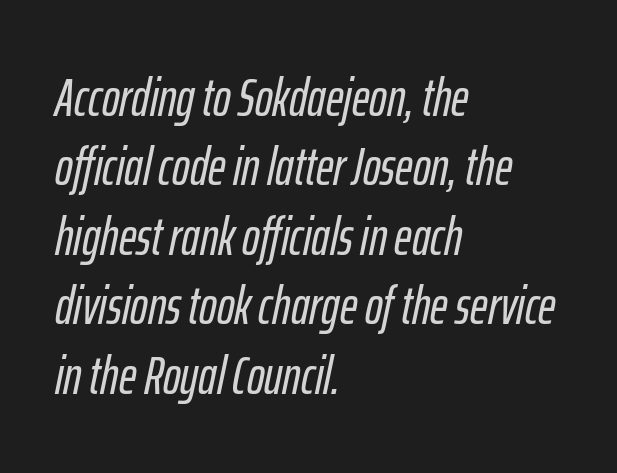
{"italic": "yes", "lean": "right", "slant_degrees": 12, "width": "condensed", "stroke_contrast": "low", "x_height": "medium", "monospaced": "no", "underline": "no", "align": "left", "line_spacing": "normal", "line_spacing_ratio": 1.31, "letter_spacing": "normal", "letter_spacing_em": 0.0, "glyph_px": 53}
